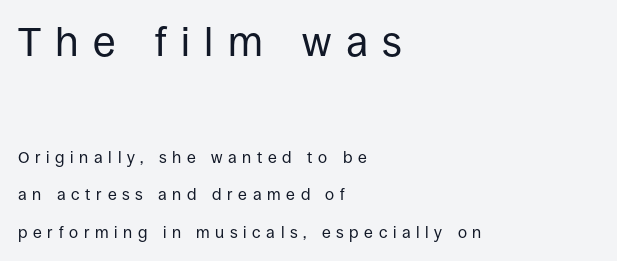
Q: Is the text bold? A: No.
Q: Is the text italic (slanted)? A: No, it is upright.
Q: Is the typeface a serif or a sans-serif typeface? A: Sans-serif.
Q: Is the text underlined? A: No.
Q: How is the paragraph aligned? A: Left-aligned.
Q: Is the spacing between letters normal or unusually wide? A: Unusually wide.
Q: Is the spacing between lines tight, normal or loose? A: Loose.
Q: Which block of text is set in a larger size, the first (top) or the second (bottom)? A: The first (top) one.
Q: Width (condensed, normal, or wide)? A: Normal.
Q: Stroke contrast? A: Low.
Q: x-height? A: Large.
Q: Monospaced? A: No.
